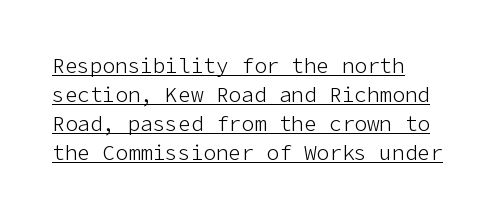
{"italic": "no", "bold": "no", "underline": "yes", "align": "left", "line_spacing": "normal", "line_spacing_ratio": 1.38, "letter_spacing": "normal", "letter_spacing_em": 0.0, "glyph_px": 21}
